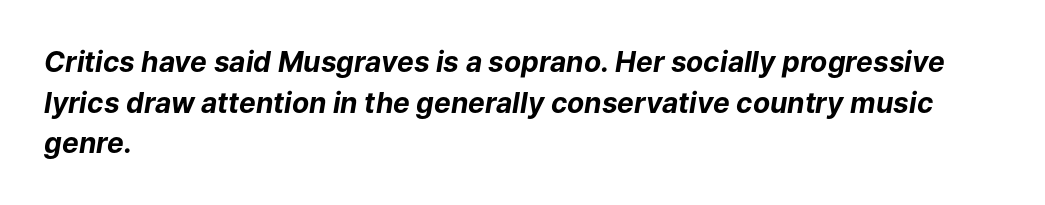
Q: Is the text bold? A: Yes.
Q: Is the text italic (slanted)? A: Yes, it leans right by about 9 degrees.
Q: Is the text underlined? A: No.
Q: How is the paragraph aligned? A: Left-aligned.
Q: Is the spacing between letters normal or unusually wide? A: Normal.
Q: Is the spacing between lines tight, normal or loose? A: Normal.
Q: Width (condensed, normal, or wide)? A: Normal.
Q: Stroke contrast? A: Low.
Q: x-height? A: Medium.
Q: Monospaced? A: No.
